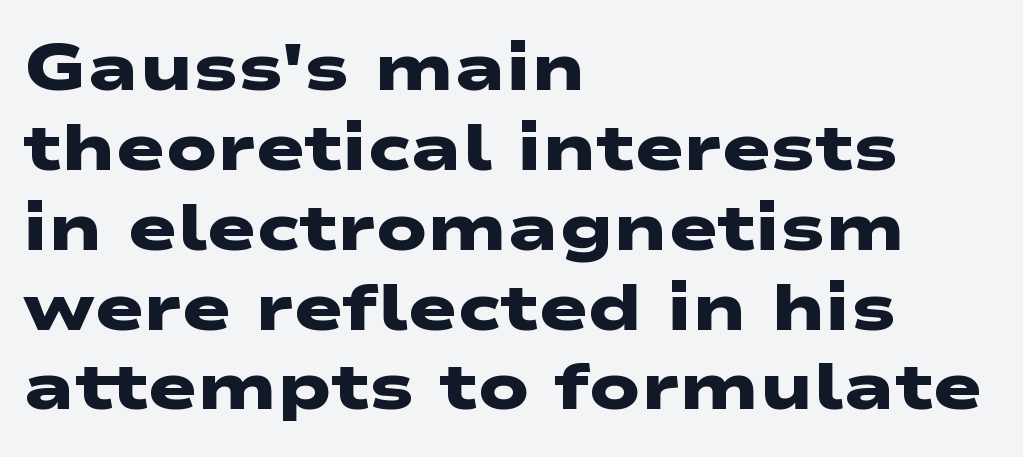
Each row of text sits above clean, open space. Between one letter and the next there's only the usual sliver of space. Look at the stroke-to-counter ratio: heavy, a bold. You could not count columns in this text — the font is proportionally spaced. Nothing sits at the stroke ends, so this counts as sans-serif. All the whitespace from short lines collects on the right.
